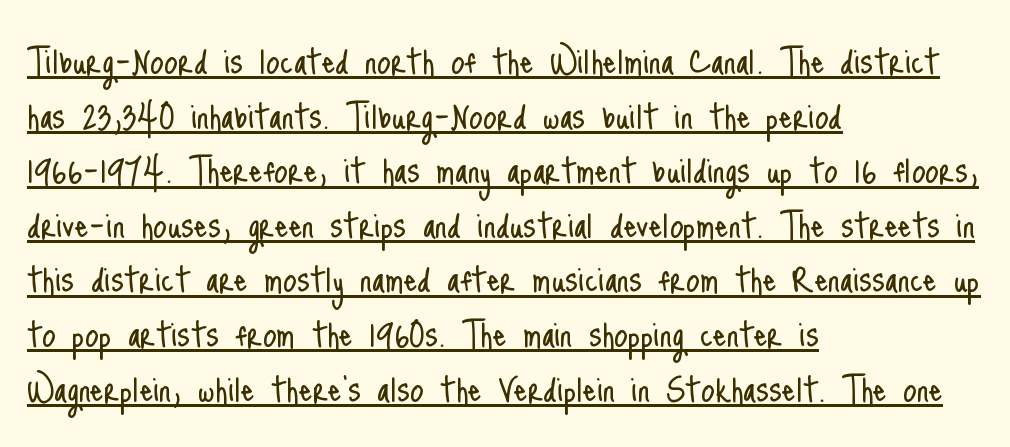
Q: Is the text bold? A: No.
Q: Is the text italic (slanted)? A: No, it is upright.
Q: Is the typeface a serif or a sans-serif typeface? A: Sans-serif.
Q: Is the text underlined? A: Yes.
Q: How is the paragraph aligned? A: Left-aligned.
Q: Is the spacing between letters normal or unusually wide? A: Normal.
Q: Is the spacing between lines tight, normal or loose? A: Normal.
Q: Width (condensed, normal, or wide)? A: Condensed.
Q: Stroke contrast? A: Low.
Q: x-height? A: Small.
Q: Monospaced? A: No.
